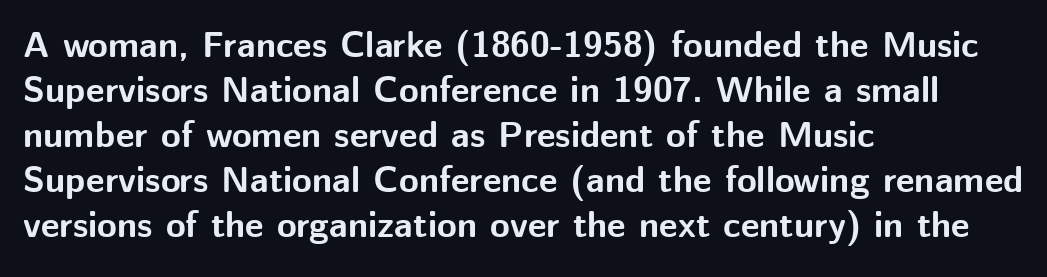
Q: Is the text bold? A: Yes.
Q: Is the text italic (slanted)? A: No, it is upright.
Q: Is the typeface a serif or a sans-serif typeface? A: Sans-serif.
Q: Is the text underlined? A: No.
Q: How is the paragraph aligned? A: Left-aligned.
Q: Is the spacing between letters normal or unusually wide? A: Normal.
Q: Is the spacing between lines tight, normal or loose? A: Normal.
Q: Width (condensed, normal, or wide)? A: Normal.
Q: Stroke contrast? A: Medium.
Q: x-height? A: Medium.
Q: Monospaced? A: No.
